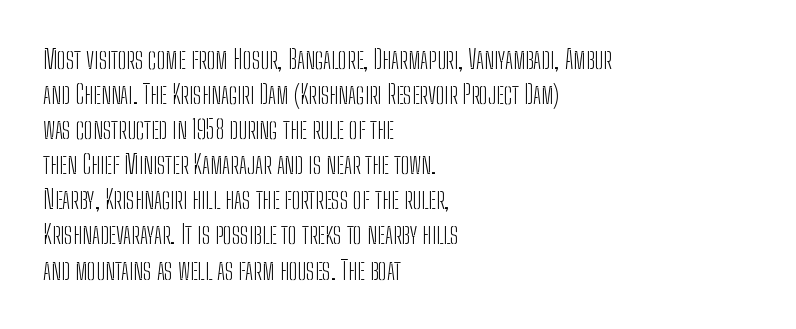
{"italic": "no", "bold": "no", "underline": "no", "align": "left", "line_spacing": "normal", "line_spacing_ratio": 1.35, "letter_spacing": "normal", "letter_spacing_em": 0.0, "glyph_px": 26}
